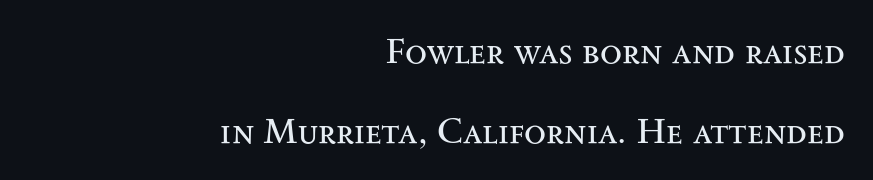
The image shows 36 px regular-weight, wide serif type, upright; set right-aligned, loose line spacing (2.21x), normal letter spacing, not underlined; medium stroke contrast and a small x-height.
